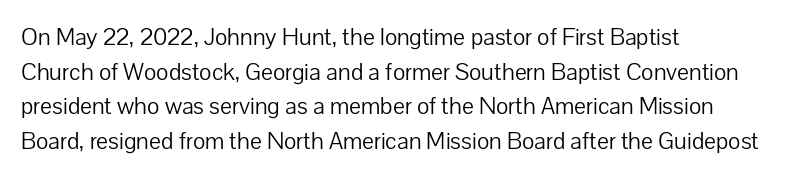
The letters stand straight up with perfectly vertical stems. The typesetter chose a ragged-right arrangement here. What's the leading like? Ordinary, nothing unusual. Nothing unusual about the tracking: characters are spaced as the font intends. Is the stroke heavy? The answer is a plain regular-or-lighter.
